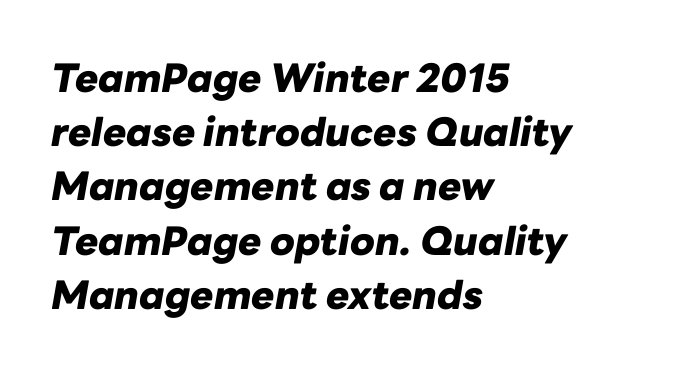
Q: Is the text bold? A: Yes.
Q: Is the text italic (slanted)? A: Yes, it leans right by about 10 degrees.
Q: Is the text underlined? A: No.
Q: How is the paragraph aligned? A: Left-aligned.
Q: Is the spacing between letters normal or unusually wide? A: Normal.
Q: Is the spacing between lines tight, normal or loose? A: Normal.
Q: Width (condensed, normal, or wide)? A: Normal.
Q: Stroke contrast? A: Low.
Q: x-height? A: Medium.
Q: Monospaced? A: No.
